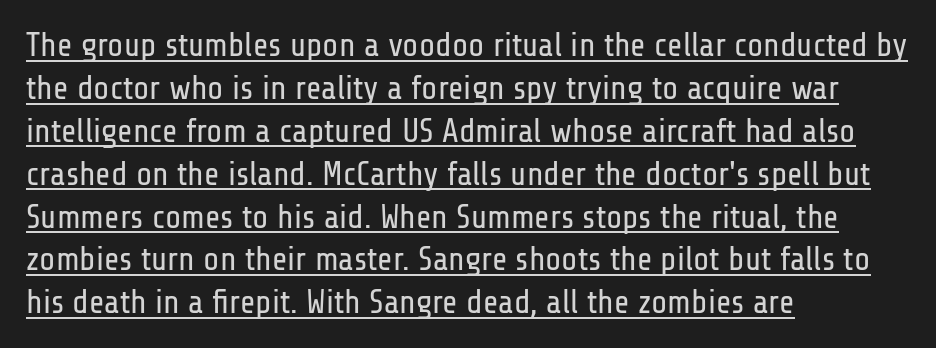
{"serif": "no", "italic": "no", "bold": "no", "weight": "regular", "width": "condensed", "stroke_contrast": "low", "x_height": "medium", "monospaced": "no", "underline": "yes", "align": "left", "line_spacing": "normal", "line_spacing_ratio": 1.3, "letter_spacing": "normal", "letter_spacing_em": 0.0, "glyph_px": 33}
